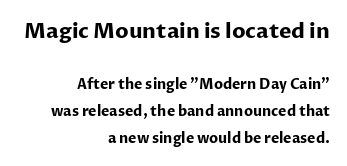
Q: Is the text bold? A: Yes.
Q: Is the text italic (slanted)? A: No, it is upright.
Q: Is the text underlined? A: No.
Q: How is the paragraph aligned? A: Right-aligned.
Q: Is the spacing between letters normal or unusually wide? A: Normal.
Q: Is the spacing between lines tight, normal or loose? A: Loose.
Q: Which block of text is set in a larger size, the first (top) or the second (bottom)? A: The first (top) one.
